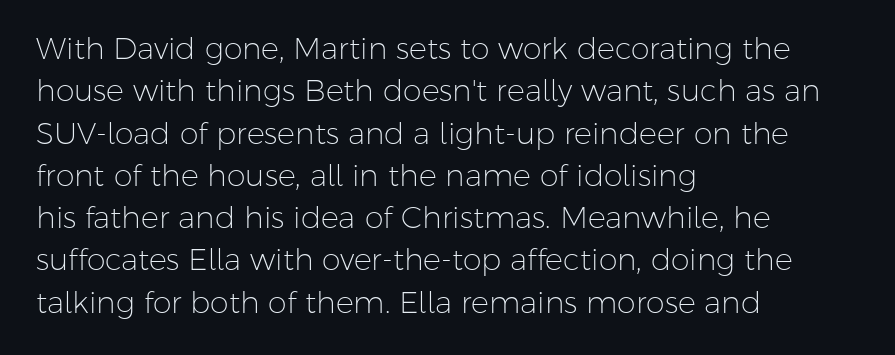
{"serif": "no", "italic": "no", "bold": "no", "weight": "light", "width": "normal", "stroke_contrast": "low", "x_height": "medium", "monospaced": "no", "underline": "no", "align": "left", "line_spacing": "normal", "line_spacing_ratio": 1.41, "letter_spacing": "normal", "letter_spacing_em": 0.0, "glyph_px": 30}
